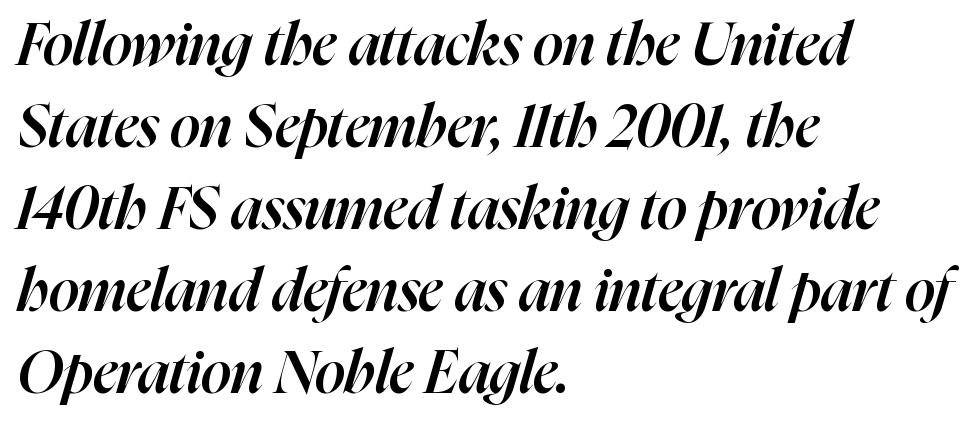
{"italic": "yes", "lean": "right", "slant_degrees": 16, "bold": "semi", "weight": "semibold", "width": "normal", "stroke_contrast": "high", "x_height": "medium", "monospaced": "no", "underline": "no", "align": "left", "line_spacing": "normal", "line_spacing_ratio": 1.39, "letter_spacing": "normal", "letter_spacing_em": 0.0, "glyph_px": 59}
